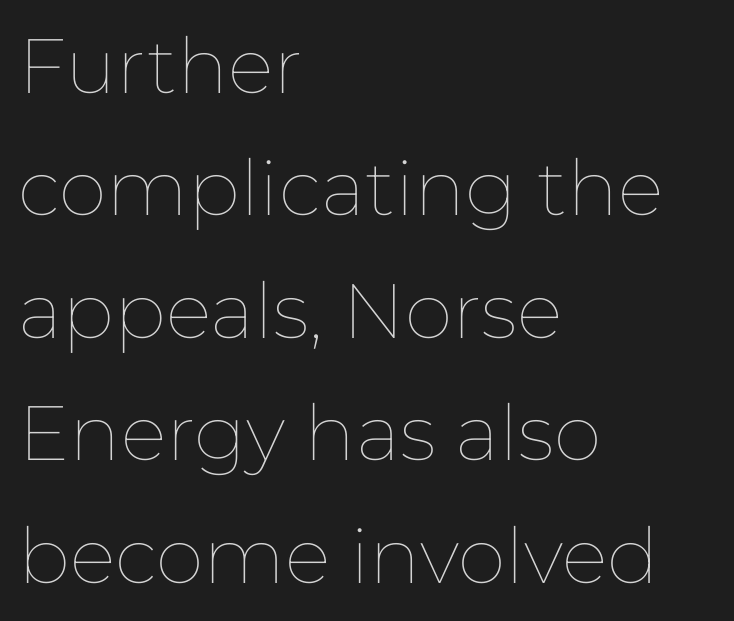
Proportional: the letters do not fall into vertical columns. The letters sit at their default tracking, neither squeezed nor spread. Ordinary non-slanted type is in use. Notice how the passage keeps a crisp vertical edge on the left only. The specimen omits any rule beneath the text block's lines. The line-height multiplier appears to be the usual default.
